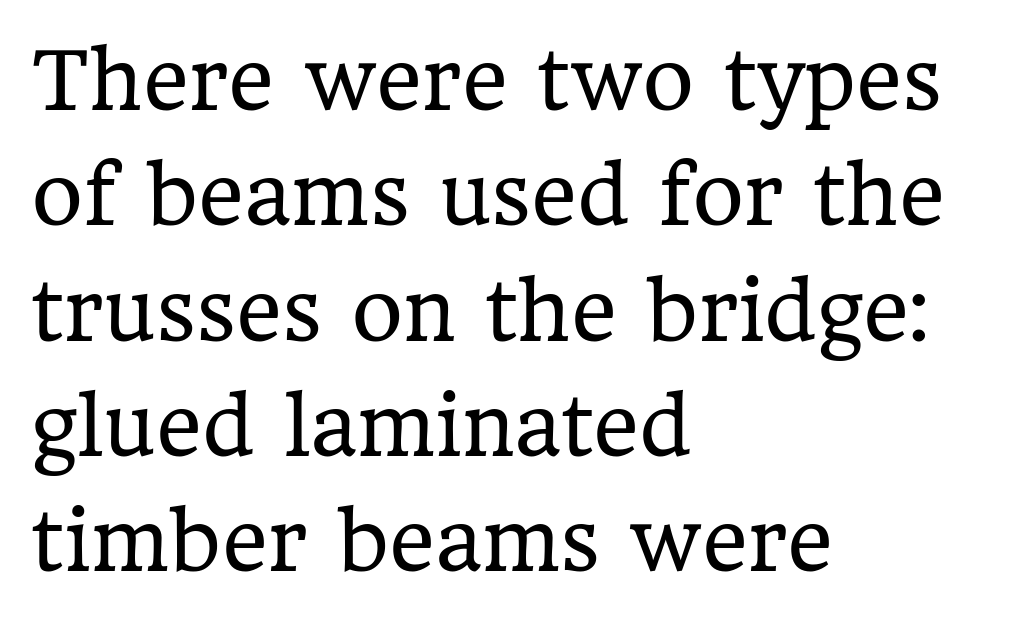
The image shows 79 px regular-weight serif type, upright; set left-aligned, normal line spacing (1.46x), normal letter spacing, not underlined; low stroke contrast and a medium x-height.
